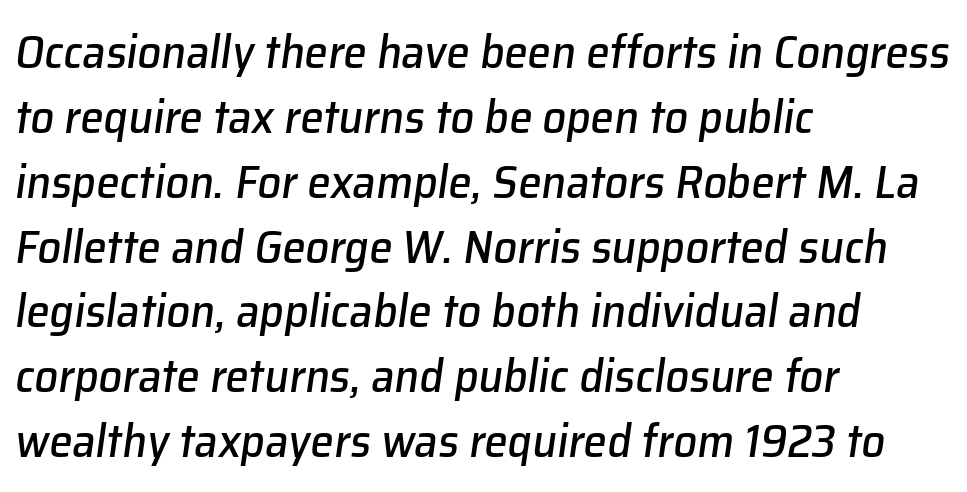
{"italic": "yes", "lean": "right", "slant_degrees": 8, "width": "normal", "stroke_contrast": "low", "x_height": "medium", "monospaced": "no", "underline": "no", "align": "left", "line_spacing": "normal", "line_spacing_ratio": 1.38, "letter_spacing": "normal", "letter_spacing_em": 0.0, "glyph_px": 47}
